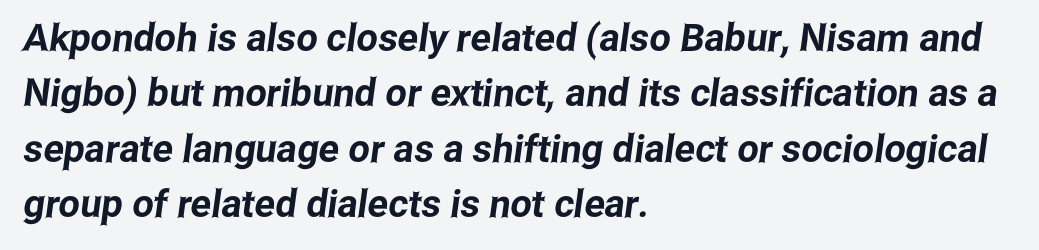
Q: Is the typeface a serif or a sans-serif typeface? A: Sans-serif.
Q: Is the text underlined? A: No.
Q: How is the paragraph aligned? A: Left-aligned.
Q: Is the spacing between letters normal or unusually wide? A: Normal.
Q: Is the spacing between lines tight, normal or loose? A: Normal.
Q: Width (condensed, normal, or wide)? A: Condensed.
Q: Stroke contrast? A: Low.
Q: x-height? A: Medium.
Q: Monospaced? A: No.
